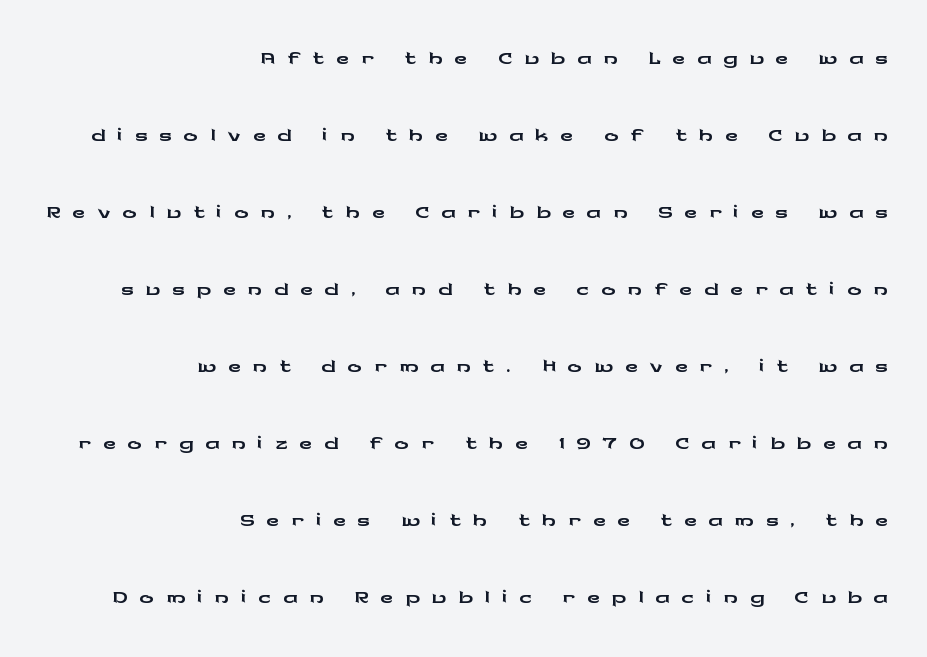
Q: Is the text italic (slanted)? A: No, it is upright.
Q: Is the typeface a serif or a sans-serif typeface? A: Sans-serif.
Q: Is the text underlined? A: No.
Q: How is the paragraph aligned? A: Right-aligned.
Q: Is the spacing between letters normal or unusually wide? A: Unusually wide.
Q: Is the spacing between lines tight, normal or loose? A: Loose.
Q: Width (condensed, normal, or wide)? A: Wide.
Q: Stroke contrast? A: Low.
Q: x-height? A: Medium.
Q: Monospaced? A: No.
